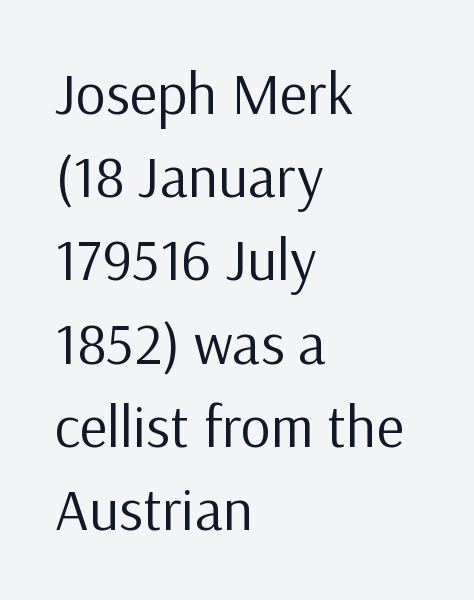
Q: Is the text bold? A: No.
Q: Is the text italic (slanted)? A: No, it is upright.
Q: Is the typeface a serif or a sans-serif typeface? A: Sans-serif.
Q: Is the text underlined? A: No.
Q: How is the paragraph aligned? A: Left-aligned.
Q: Is the spacing between letters normal or unusually wide? A: Normal.
Q: Is the spacing between lines tight, normal or loose? A: Normal.
Q: Width (condensed, normal, or wide)? A: Normal.
Q: Stroke contrast? A: Low.
Q: x-height? A: Medium.
Q: Monospaced? A: No.
